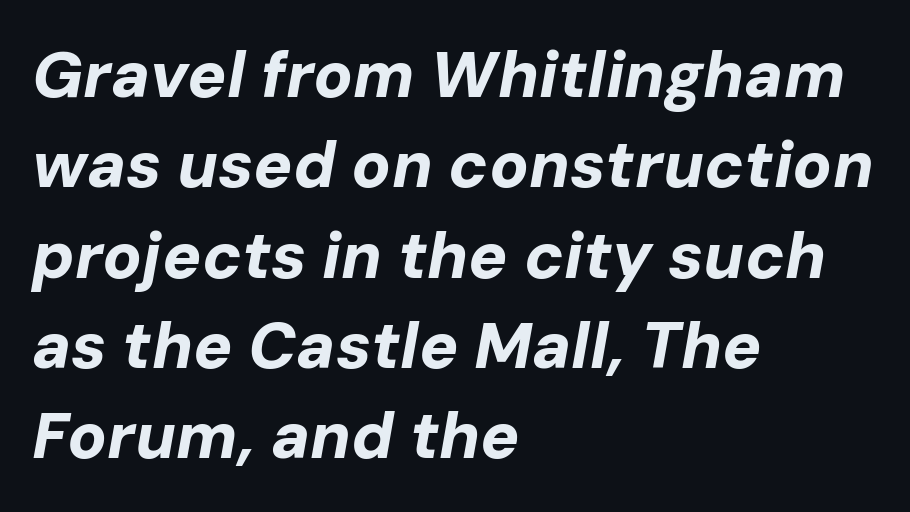
{"italic": "yes", "lean": "right", "slant_degrees": 10, "bold": "yes", "weight": "bold", "width": "normal", "stroke_contrast": "low", "x_height": "medium", "monospaced": "no", "underline": "no", "align": "left", "line_spacing": "normal", "line_spacing_ratio": 1.39, "letter_spacing": "normal", "letter_spacing_em": 0.0, "glyph_px": 65}
